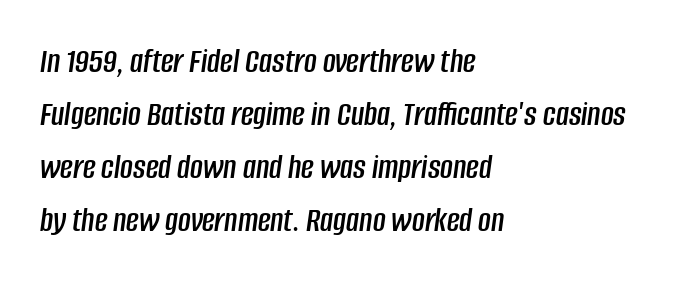
Varying glyph widths throughout — classic text-font behaviour. There's an unmistakable incline to the writing here. One-word summary of the alignment: left. Just letters on the line, the space beneath them empty. Tracking value appears to be zero — textbook default spacing. The leading is moderate, giving the passage an even texture.
